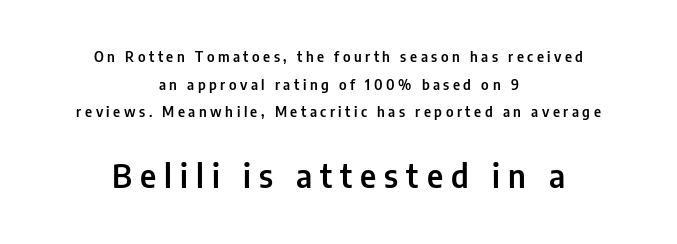
The image shows 32 px condensed sans-serif type, upright; set centered, loose line spacing (1.97x), unusually wide letter spacing (+0.25 em), not underlined; the second (bottom) block is 2.29x larger; low stroke contrast and a medium x-height.
